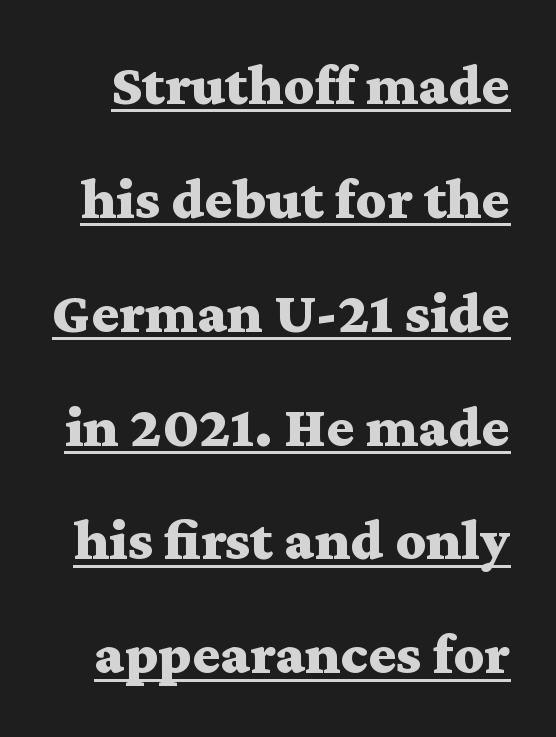
The image shows 59 px bold, wide serif type, upright; set loose line spacing (1.93x), normal letter spacing, underlined; medium stroke contrast and a medium x-height.
